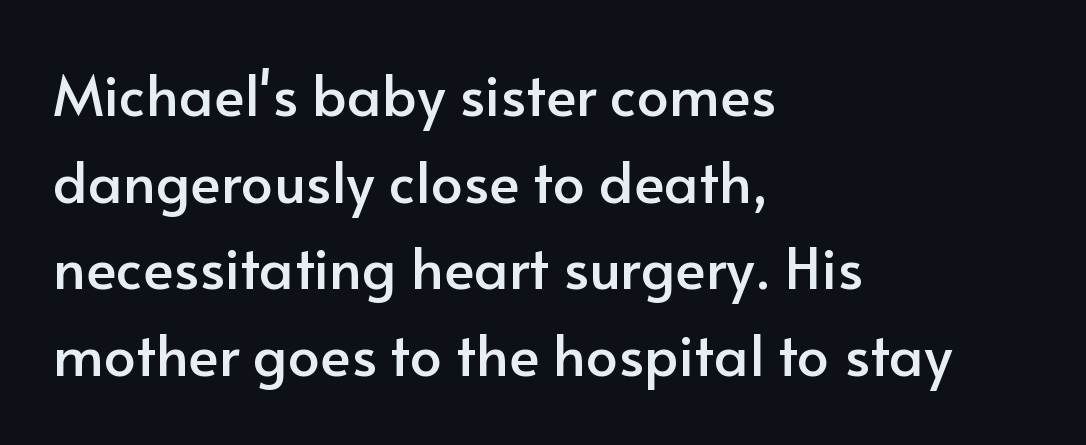
The image shows 57 px sans-serif type, upright; set left-aligned, normal line spacing (1.52x), normal letter spacing, not underlined; low stroke contrast and a small x-height.
